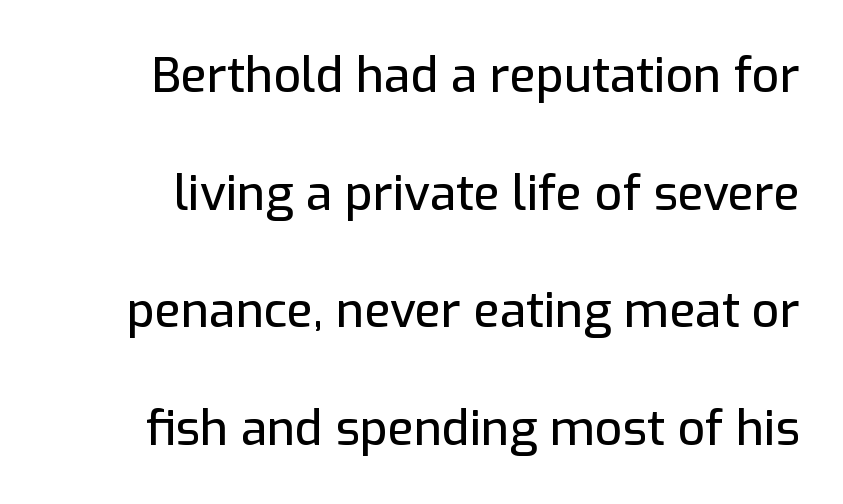
The passage shown is not underscored anywhere. These lines are rendered in a variable-pitch font. Check where the strokes stop: nothing finishes them off — pure sans. Each new line begins a long way beneath the previous one. Words appear dense and cohesive because spacing is normal.
